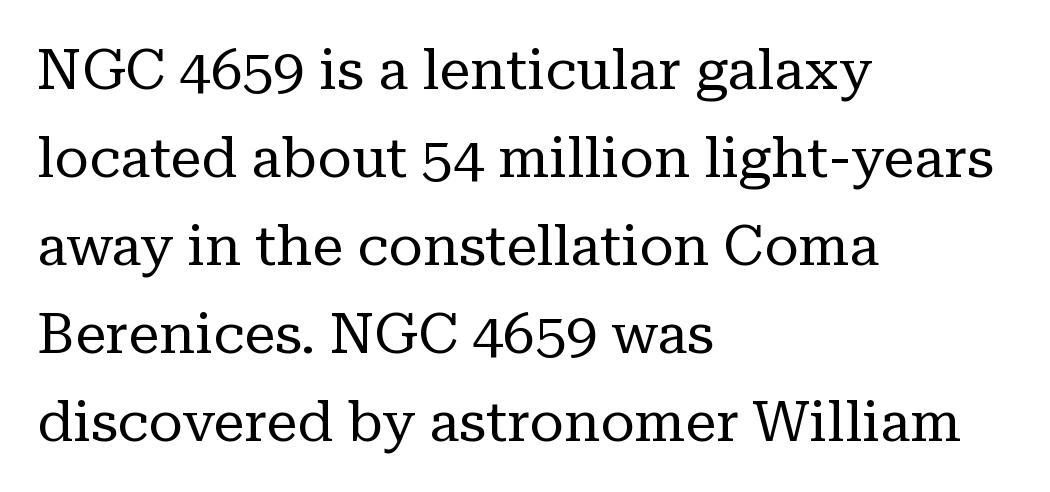
Bare-footed words on every line. The type is set solid horizontally, with unmodified tracking. The face looks like a standard text weight, possibly lighter. This sample keeps an unexceptional amount of space between lines.
